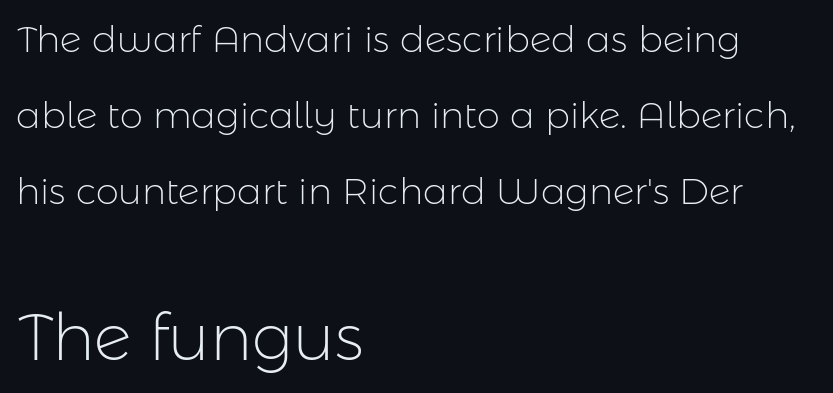
{"serif": "no", "italic": "no", "bold": "no", "weight": "light", "width": "normal", "stroke_contrast": "low", "x_height": "medium", "monospaced": "no", "underline": "no", "align": "left", "line_spacing": "loose", "line_spacing_ratio": 2.06, "letter_spacing": "normal", "letter_spacing_em": 0.0, "larger_block": "second", "size_ratio": 1.76, "glyph_px": 65}
